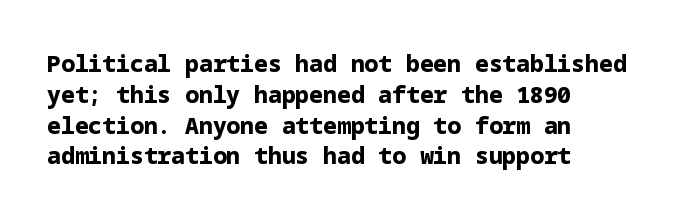
{"italic": "no", "bold": "yes", "underline": "no", "align": "left", "line_spacing": "normal", "line_spacing_ratio": 1.34, "letter_spacing": "normal", "letter_spacing_em": 0.0, "glyph_px": 23}
